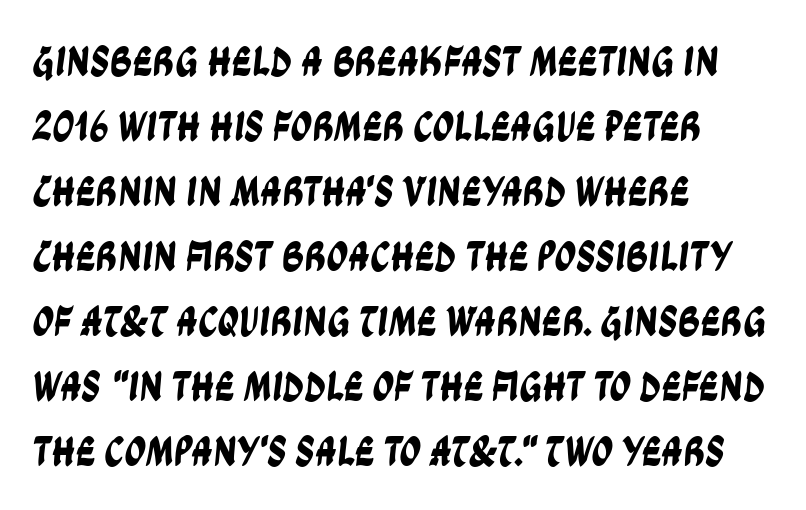
The image shows 43 px condensed sans-serif type; set left-aligned, normal line spacing (1.51x), normal letter spacing, not underlined; low stroke contrast and a large x-height.
